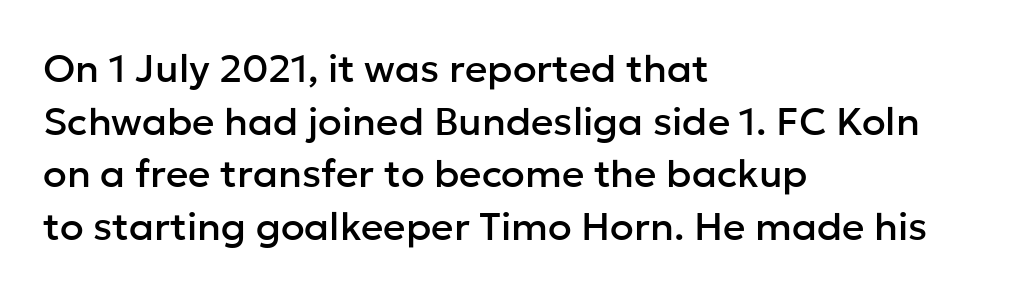
The line-height multiplier appears to be the usual default. No word sits above an underline. Glyph-to-glyph distance matches everyday printed text. The characters display no serif detailing; their extremities are plain. Each letter keeps its own natural width here, so spacing adapts to shape. The passage is arranged the way most books set body copy — flush left.
